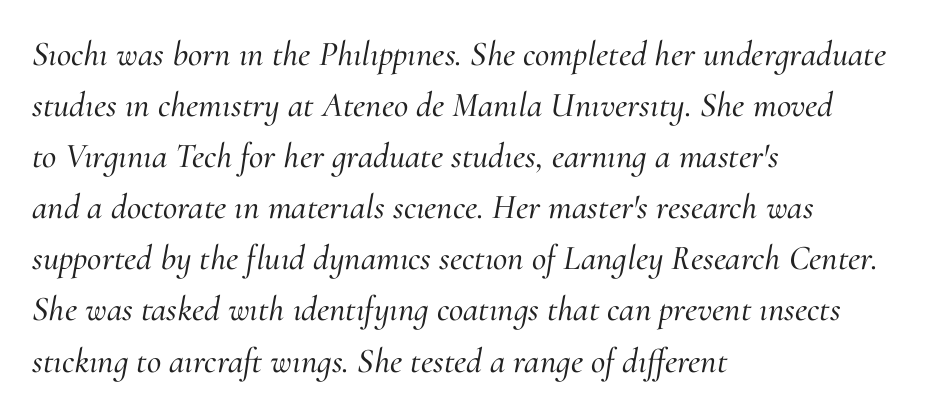
Q: Is the text italic (slanted)? A: Yes, it leans right by about 10 degrees.
Q: Is the typeface a serif or a sans-serif typeface? A: Serif.
Q: Is the text underlined? A: No.
Q: How is the paragraph aligned? A: Left-aligned.
Q: Is the spacing between letters normal or unusually wide? A: Normal.
Q: Is the spacing between lines tight, normal or loose? A: Normal.
Q: Width (condensed, normal, or wide)? A: Normal.
Q: Stroke contrast? A: Medium.
Q: x-height? A: Small.
Q: Monospaced? A: No.
